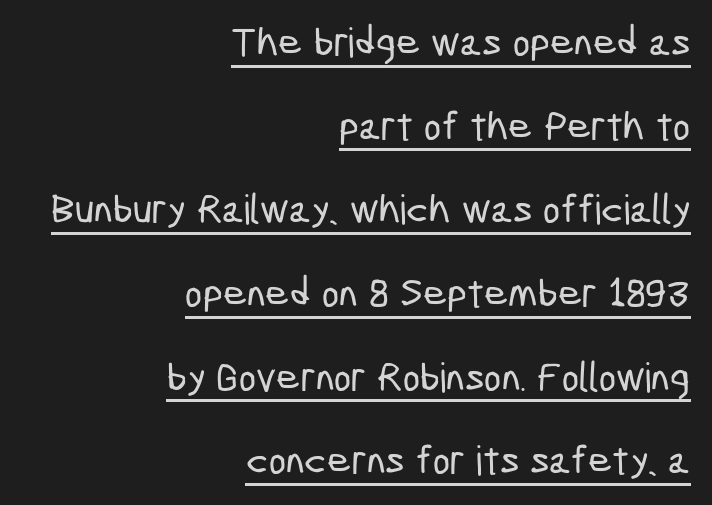
Proportional: the letters do not fall into vertical columns. Horizontally, the lines are justified to the trailing edge only. Underlined type. No feet cap the strokes, marking this as sans-serif type.
